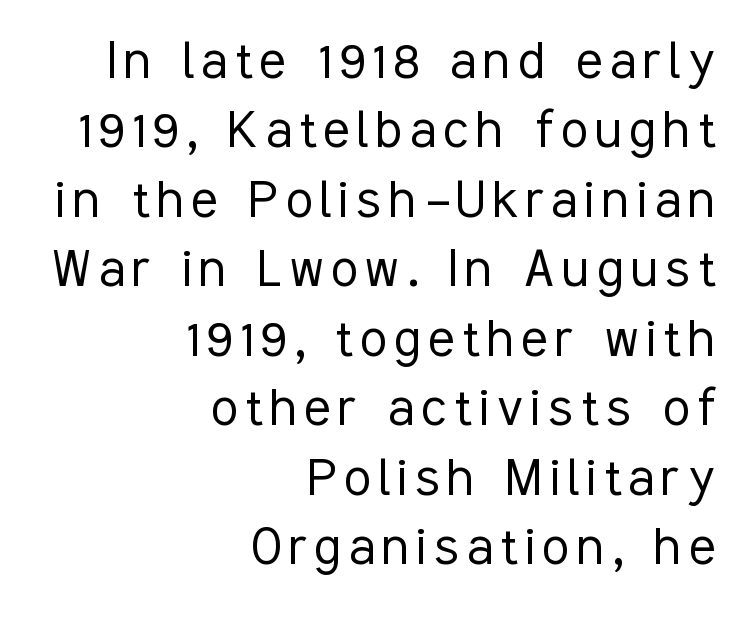
{"serif": "no", "italic": "no", "bold": "no", "weight": "light", "width": "condensed", "stroke_contrast": "low", "x_height": "medium", "monospaced": "no", "underline": "no", "align": "right", "line_spacing": "tight", "line_spacing_ratio": 1.12, "glyph_px": 62}
